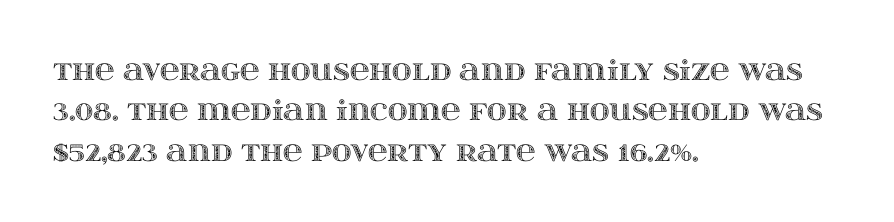
Q: Is the text italic (slanted)? A: No, it is upright.
Q: Is the text underlined? A: No.
Q: How is the paragraph aligned? A: Left-aligned.
Q: Is the spacing between letters normal or unusually wide? A: Normal.
Q: Is the spacing between lines tight, normal or loose? A: Normal.
